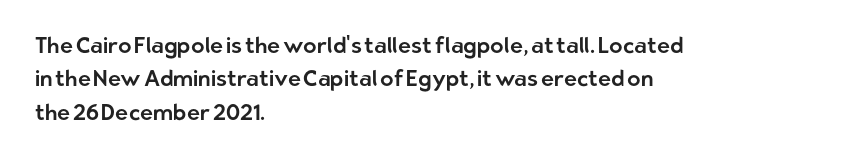
The image shows 22 px text type, upright; set left-aligned, normal line spacing (1.52x), normal letter spacing, not underlined.
